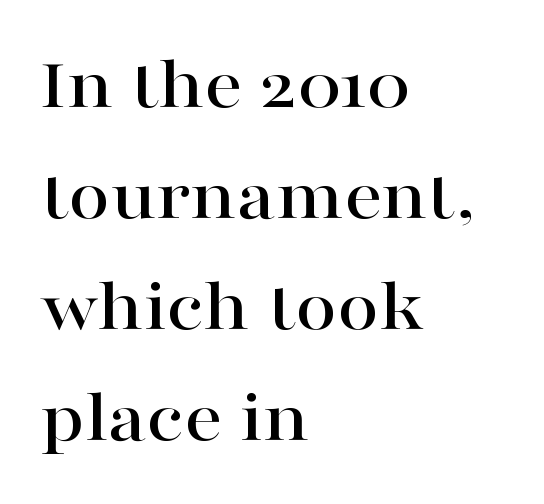
The image shows 75 px wide serif type, upright; set left-aligned, normal line spacing (1.48x), normal letter spacing, not underlined; high stroke contrast and a medium x-height.
